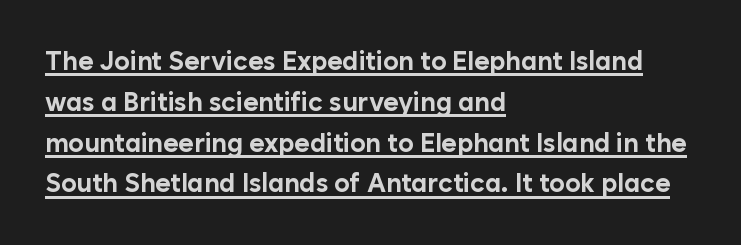
The image shows 26 px bold type, upright; set left-aligned, normal line spacing (1.57x), normal letter spacing, underlined.
